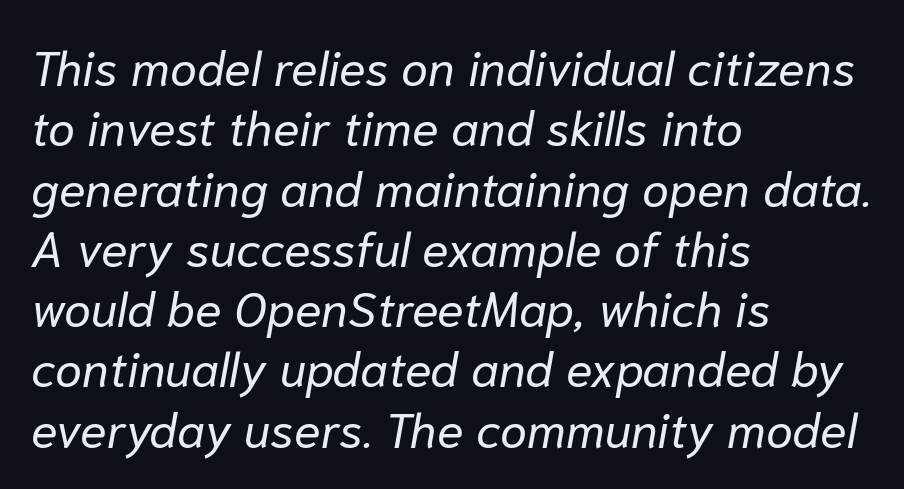
This rendering uses left alignment, leaving the right contour irregular. Weight: in the light-to-regular range. Words appear dense and cohesive because spacing is normal. The zone under the glyphs is completely vacant. Spacing verdict: proportional, widths tailored to each character.
